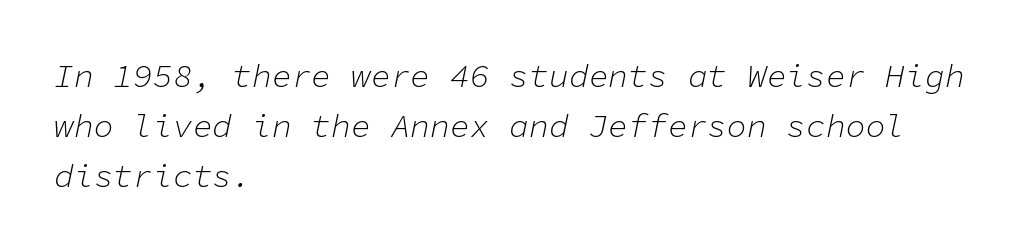
Q: Is the text bold? A: No.
Q: Is the text italic (slanted)? A: Yes, it leans right by about 11 degrees.
Q: Is the text underlined? A: No.
Q: How is the paragraph aligned? A: Left-aligned.
Q: Is the spacing between letters normal or unusually wide? A: Normal.
Q: Is the spacing between lines tight, normal or loose? A: Normal.
Q: Width (condensed, normal, or wide)? A: Normal.
Q: Stroke contrast? A: Low.
Q: x-height? A: Medium.
Q: Monospaced? A: Yes.
